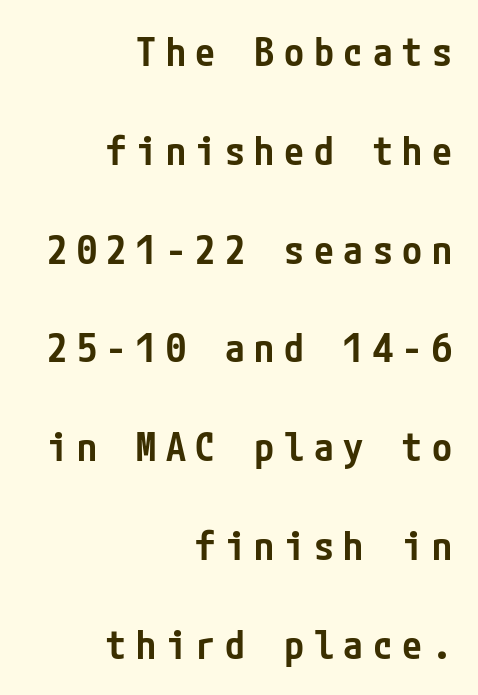
Q: Is the text bold? A: Semi-bold.
Q: Is the text italic (slanted)? A: No, it is upright.
Q: Is the typeface a serif or a sans-serif typeface? A: Sans-serif.
Q: Is the text underlined? A: No.
Q: How is the paragraph aligned? A: Right-aligned.
Q: Is the spacing between letters normal or unusually wide? A: Unusually wide.
Q: Is the spacing between lines tight, normal or loose? A: Loose.
Q: Width (condensed, normal, or wide)? A: Condensed.
Q: Stroke contrast? A: Low.
Q: x-height? A: Medium.
